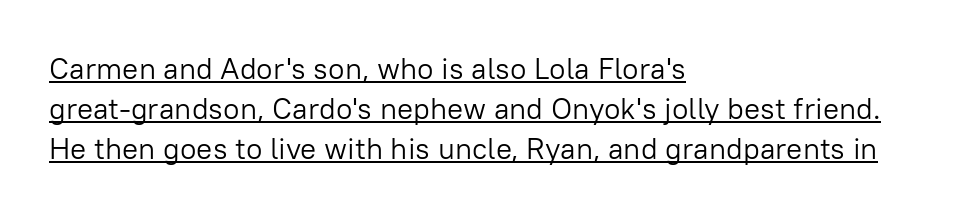
The image shows 30 px light sans-serif type, upright; set left-aligned, normal line spacing (1.33x), normal letter spacing, underlined; low stroke contrast and a medium x-height.
